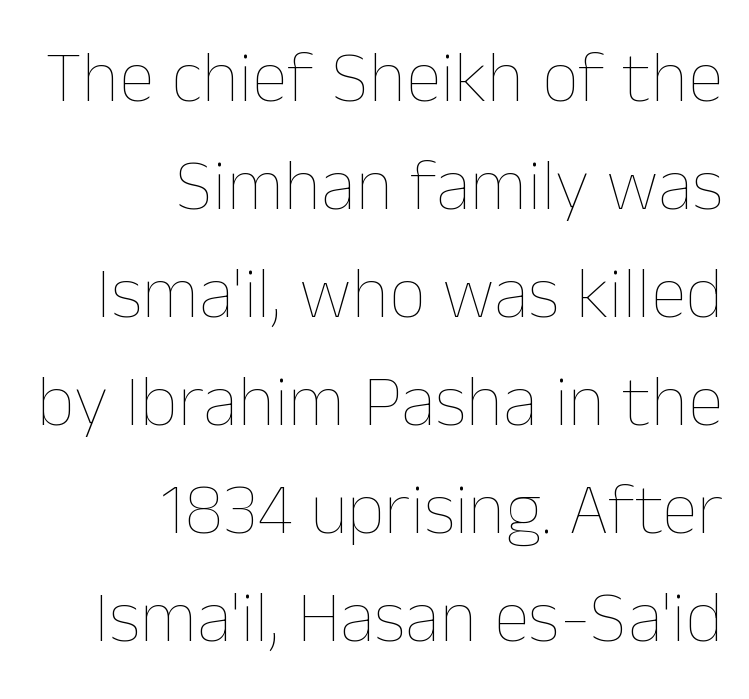
{"italic": "no", "bold": "no", "weight": "thin", "width": "normal", "stroke_contrast": "low", "x_height": "medium", "monospaced": "no", "underline": "no", "align": "right", "line_spacing": "normal", "line_spacing_ratio": 1.48, "letter_spacing": "normal", "letter_spacing_em": 0.0, "glyph_px": 73}
